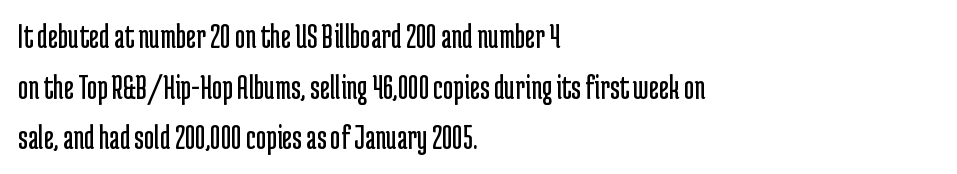
The glyphs are unaccompanied by any horizontal stroke below them. Nope, not italic — everything's standing straight. Regular leading. The face used here is proportionally spaced, like ordinary book or web type.
